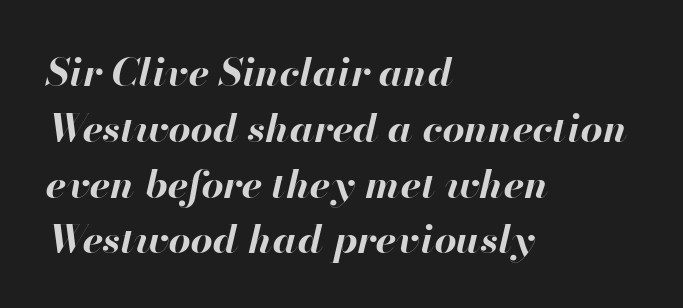
Baseline-to-baseline distance is the conventional proportion of letter height. A typesetter would call this zero additional tracking. Compared with ordinary roman type, these characters are visibly tilted. The characters look thick and weighty, a clear bold. Beneath every word, the page is bare.
